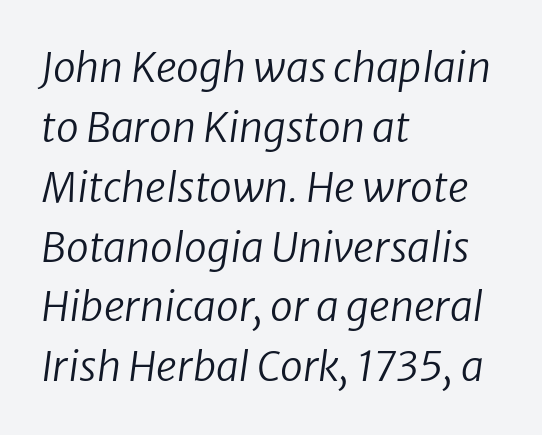
The image shows 41 px regular-weight type, italic (leaning right); set left-aligned, normal line spacing (1.46x), normal letter spacing, not underlined; low stroke contrast and a medium x-height.
